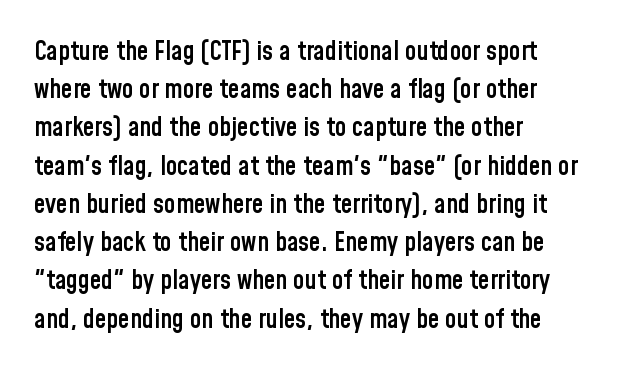
Q: Is the text bold? A: Semi-bold.
Q: Is the text italic (slanted)? A: No, it is upright.
Q: Is the text underlined? A: No.
Q: How is the paragraph aligned? A: Left-aligned.
Q: Is the spacing between letters normal or unusually wide? A: Normal.
Q: Is the spacing between lines tight, normal or loose? A: Normal.
